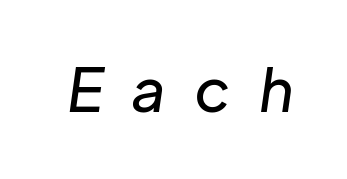
{"italic": "yes", "lean": "right", "slant_degrees": 8, "width": "normal", "stroke_contrast": "low", "x_height": "medium", "monospaced": "no", "underline": "no", "letter_spacing": "wide", "letter_spacing_em": 0.47, "glyph_px": 60}
